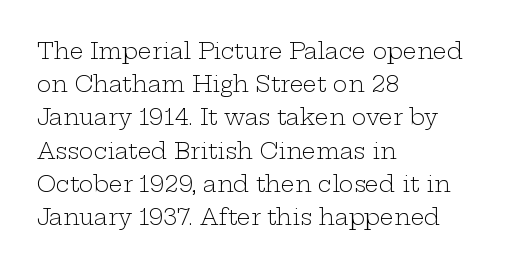
The image shows 22 px text type, upright; set left-aligned, normal line spacing (1.51x), normal letter spacing, not underlined.
